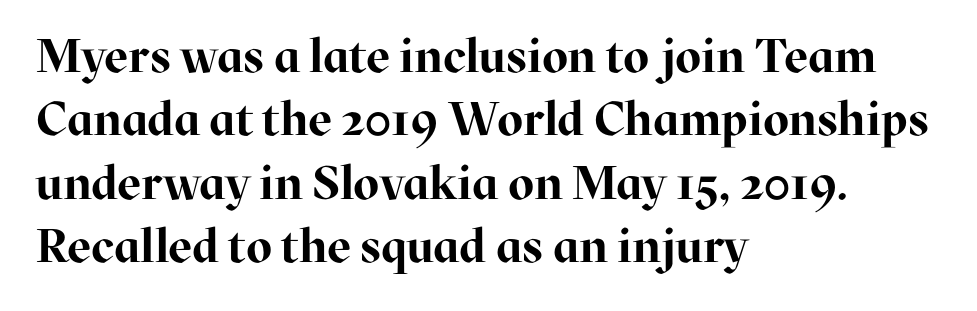
Q: Is the text bold? A: Yes.
Q: Is the text italic (slanted)? A: No, it is upright.
Q: Is the typeface a serif or a sans-serif typeface? A: Serif.
Q: Is the text underlined? A: No.
Q: How is the paragraph aligned? A: Left-aligned.
Q: Is the spacing between letters normal or unusually wide? A: Normal.
Q: Is the spacing between lines tight, normal or loose? A: Normal.
Q: Width (condensed, normal, or wide)? A: Normal.
Q: Stroke contrast? A: High.
Q: x-height? A: Medium.
Q: Monospaced? A: No.
